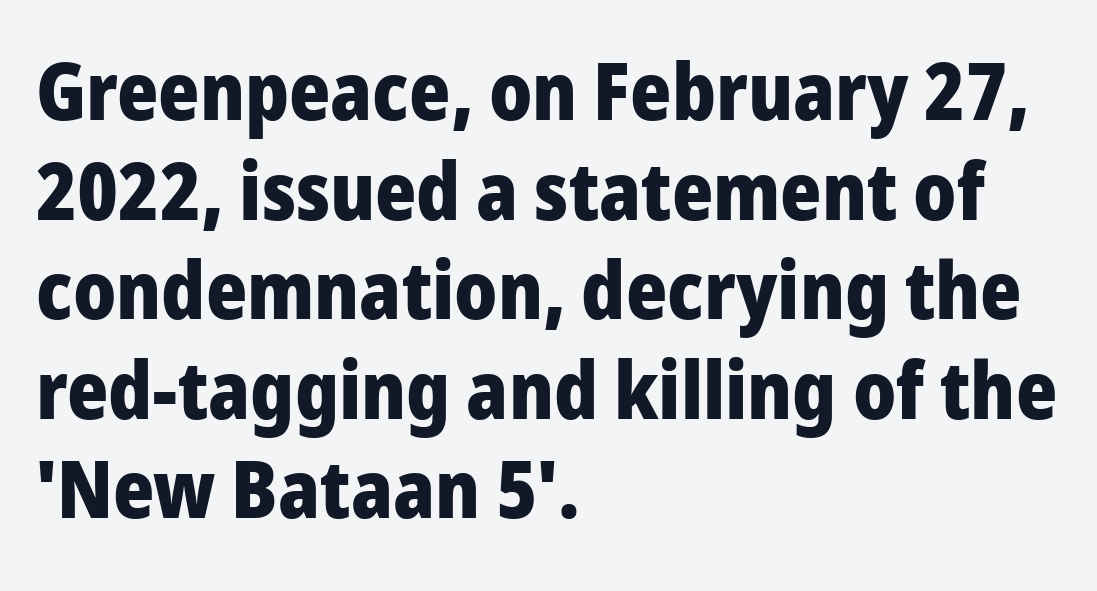
The image shows 79 px heavy sans-serif type, upright; set left-aligned, normal line spacing (1.26x), normal letter spacing, not underlined; low stroke contrast and a medium x-height.
